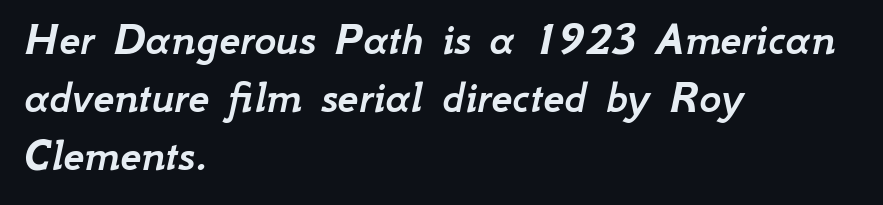
{"italic": "yes", "lean": "right", "slant_degrees": 12, "width": "normal", "stroke_contrast": "low", "x_height": "small", "monospaced": "no", "underline": "no", "align": "left", "line_spacing_ratio": 1.23, "letter_spacing": "normal", "letter_spacing_em": 0.0, "glyph_px": 47}
